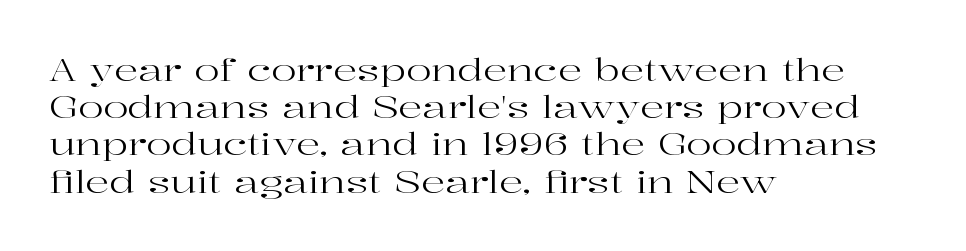
Q: Is the text bold? A: No.
Q: Is the text italic (slanted)? A: No, it is upright.
Q: Is the typeface a serif or a sans-serif typeface? A: Serif.
Q: Is the text underlined? A: No.
Q: How is the paragraph aligned? A: Left-aligned.
Q: Is the spacing between letters normal or unusually wide? A: Normal.
Q: Width (condensed, normal, or wide)? A: Wide.
Q: Stroke contrast? A: High.
Q: x-height? A: Medium.
Q: Monospaced? A: No.
